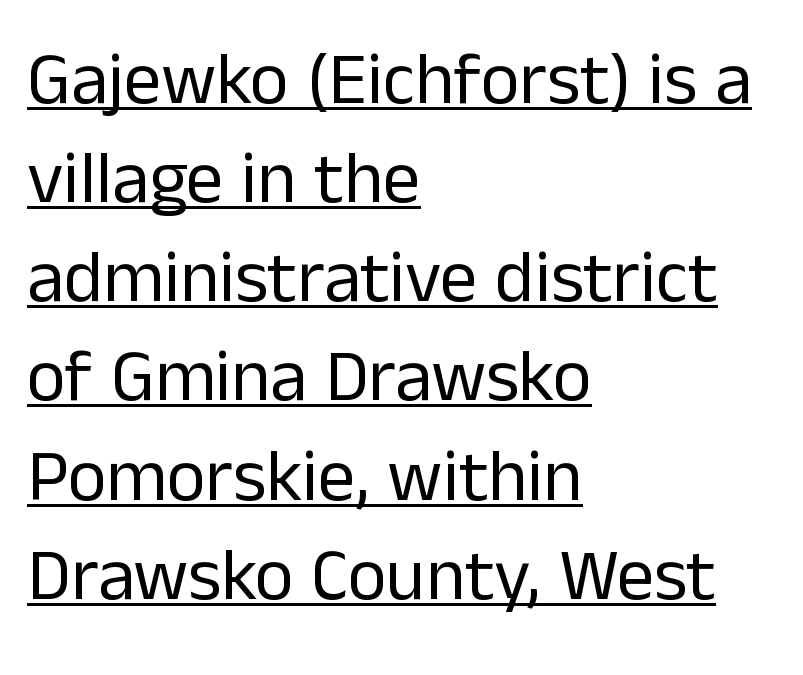
On a weight scale, this lands at 450 or below. Line spacing here is normal. These lines are rendered in a variable-pitch font. All the whitespace from short lines collects on the right. Is there any slant? The stems are plumb.
